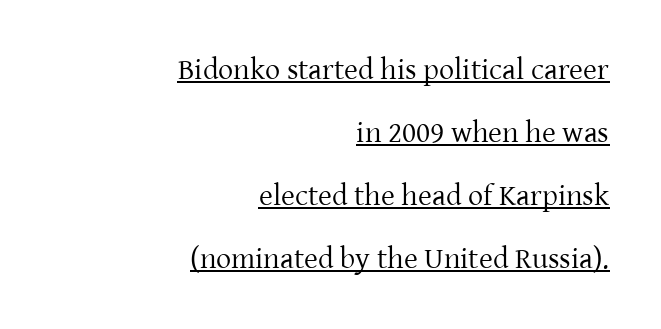
The image shows 30 px regular-weight serif type, upright; set right-aligned, loose line spacing (2.1x), normal letter spacing, underlined; low stroke contrast and a medium x-height.
